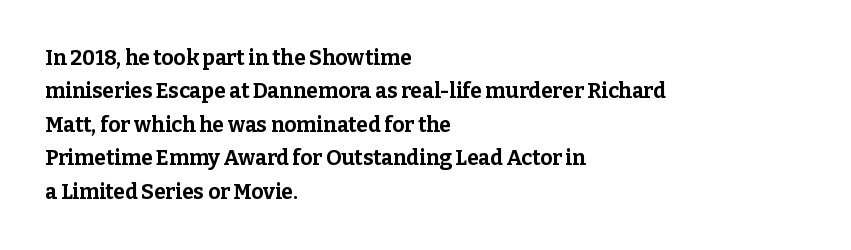
The lines sit at an ordinary, default distance from one another. Bare-footed words on every line. The rendering uses a bold face; every stroke is thick and dark. Posture: upright roman.
